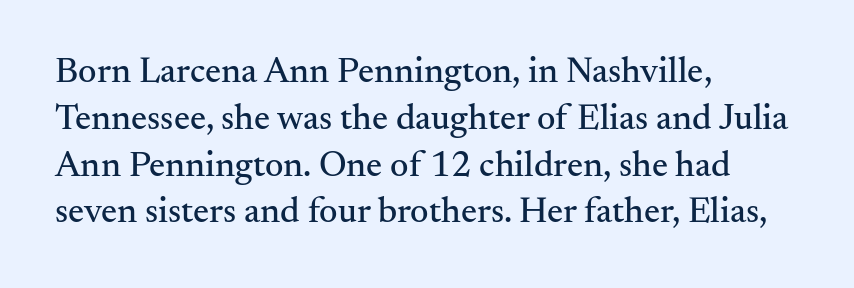
{"serif": "yes", "italic": "no", "width": "normal", "stroke_contrast": "medium", "x_height": "small", "monospaced": "no", "underline": "no", "align": "left", "line_spacing": "normal", "line_spacing_ratio": 1.3, "letter_spacing": "normal", "letter_spacing_em": 0.0, "glyph_px": 36}
